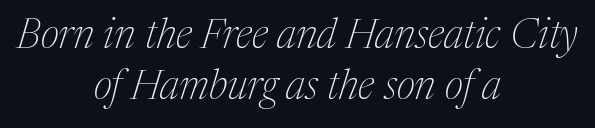
Q: Is the text bold? A: No.
Q: Is the text italic (slanted)? A: Yes, it leans right by about 17 degrees.
Q: Is the typeface a serif or a sans-serif typeface? A: Serif.
Q: Is the text underlined? A: No.
Q: How is the paragraph aligned? A: Centered.
Q: Is the spacing between letters normal or unusually wide? A: Normal.
Q: Is the spacing between lines tight, normal or loose? A: Normal.
Q: Width (condensed, normal, or wide)? A: Normal.
Q: Stroke contrast? A: Medium.
Q: x-height? A: Medium.
Q: Monospaced? A: No.
